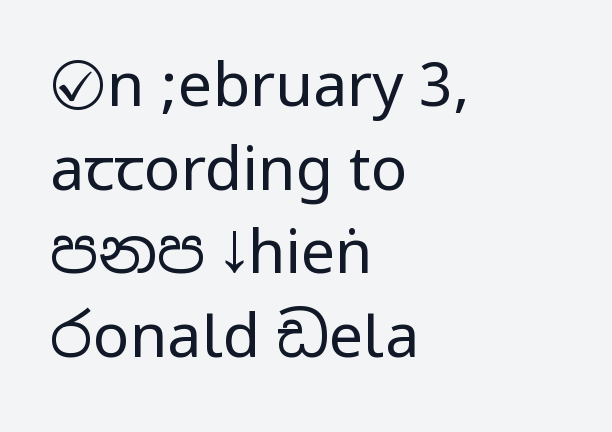
Q: Is the text bold? A: No.
Q: Is the text italic (slanted)? A: No, it is upright.
Q: Is the typeface a serif or a sans-serif typeface? A: Sans-serif.
Q: Is the text underlined? A: No.
Q: How is the paragraph aligned? A: Left-aligned.
Q: Is the spacing between letters normal or unusually wide? A: Normal.
Q: Is the spacing between lines tight, normal or loose? A: Normal.
Q: Width (condensed, normal, or wide)? A: Condensed.
Q: Stroke contrast? A: Low.
